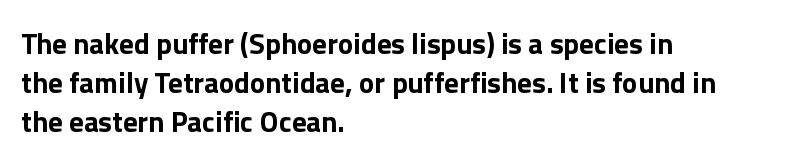
The image shows 29 px bold sans-serif type, upright; set left-aligned, normal line spacing (1.34x), normal letter spacing, not underlined; low stroke contrast and a medium x-height.
